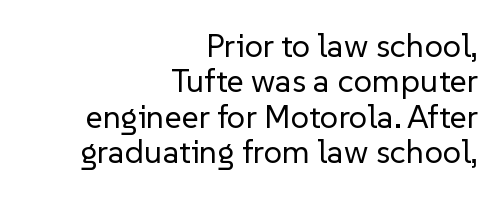
Nope, no serifs anywhere on these letters. Quick note: interline space is minimal. Letter spacing: default. All the whitespace from short lines collects on the left. Notice how the stems are strictly vertical — no italics here. Letters rest on an invisible, unmarked baseline.
